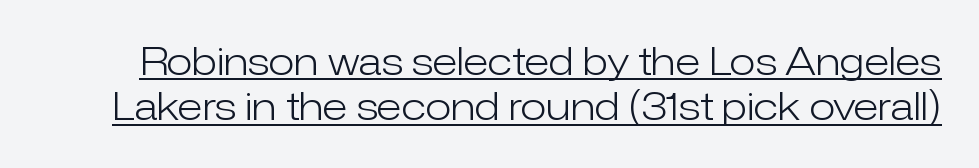
Underlining? Definitely there. The typesetting does not lean heavy: it is not bold. The text was rendered using a sans face with plain stroke endings. If you drew a line through each stem, it would be perfectly vertical. The letters advance in unequal steps, a hallmark of proportional type. Tracking value appears to be zero — textbook default spacing.
